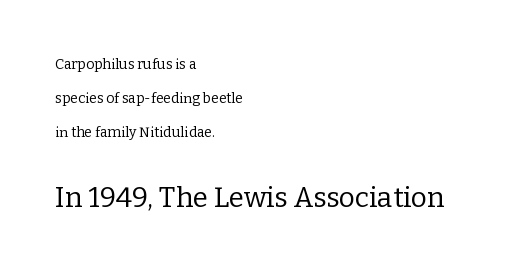
Q: Is the text bold? A: No.
Q: Is the text italic (slanted)? A: No, it is upright.
Q: Is the typeface a serif or a sans-serif typeface? A: Serif.
Q: Is the text underlined? A: No.
Q: How is the paragraph aligned? A: Left-aligned.
Q: Is the spacing between letters normal or unusually wide? A: Normal.
Q: Is the spacing between lines tight, normal or loose? A: Loose.
Q: Which block of text is set in a larger size, the first (top) or the second (bottom)? A: The second (bottom) one.
Q: Width (condensed, normal, or wide)? A: Normal.
Q: Stroke contrast? A: Low.
Q: x-height? A: Medium.
Q: Monospaced? A: No.
